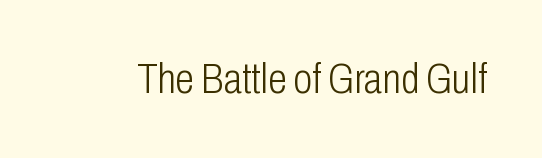
Descender tails drop into unmarked territory. A typesetter would call this proportional, since set widths differ per character. The lettering holds an erect, upright posture throughout. The typeface chosen for these lines omits serifs. Ink coverage per letter is moderate at most.
